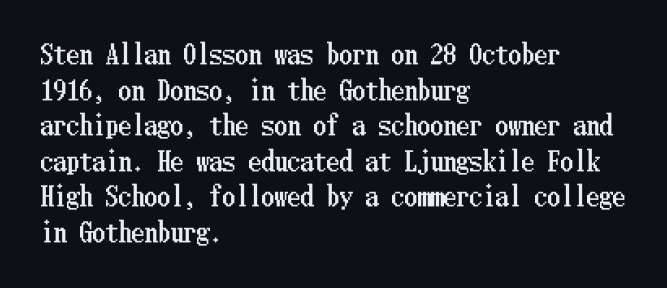
Q: Is the text italic (slanted)? A: No, it is upright.
Q: Is the text underlined? A: No.
Q: How is the paragraph aligned? A: Left-aligned.
Q: Is the spacing between letters normal or unusually wide? A: Normal.
Q: Is the spacing between lines tight, normal or loose? A: Normal.
